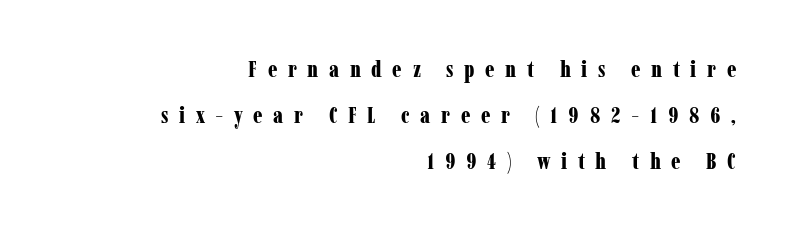
The image shows 23 px bold type, upright; set right-aligned, loose line spacing (1.99x), unusually wide letter spacing (+0.46 em), not underlined.
